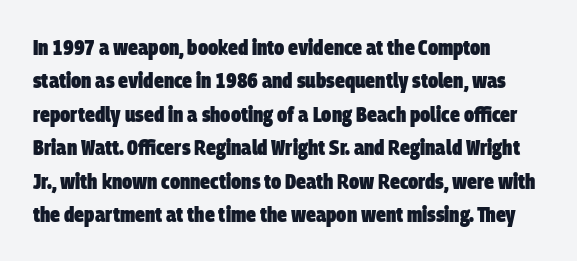
Caption: multi-line text, flush left, ragged right. A clean baseline with only descenders dipping below it. Inter-character spacing is left at the font's built-in metrics. Set as a true bold cut, around the 700 mark. The designer left line spacing at the default.
